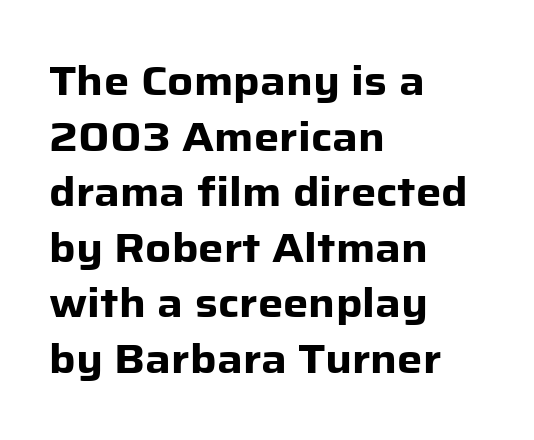
Baseline-to-baseline distance is the conventional proportion of letter height. The gaps between neighbouring characters are ordinary and unremarkable. This rendering uses left alignment, leaving the right contour irregular. Each glyph is drawn with heavy, bold strokes. Type without underlining. Is this a fixed-width face? No — the glyphs have proportional, varying widths.
